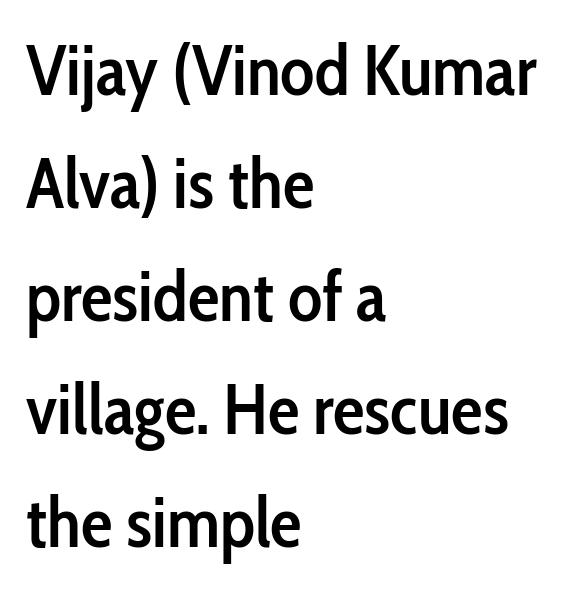
Q: Is the text bold? A: Semi-bold.
Q: Is the text italic (slanted)? A: No, it is upright.
Q: Is the typeface a serif or a sans-serif typeface? A: Sans-serif.
Q: Is the text underlined? A: No.
Q: How is the paragraph aligned? A: Left-aligned.
Q: Is the spacing between letters normal or unusually wide? A: Normal.
Q: Is the spacing between lines tight, normal or loose? A: Normal.
Q: Width (condensed, normal, or wide)? A: Condensed.
Q: Stroke contrast? A: Low.
Q: x-height? A: Medium.
Q: Monospaced? A: No.
